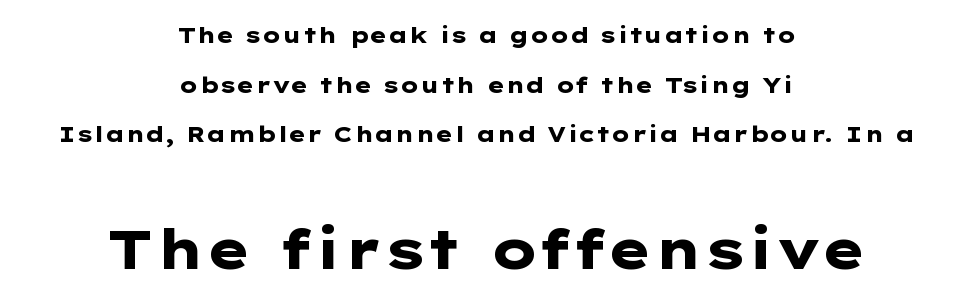
{"serif": "no", "italic": "no", "bold": "yes", "weight": "heavy", "width": "wide", "stroke_contrast": "low", "x_height": "medium", "underline": "no", "align": "center", "line_spacing": "loose", "line_spacing_ratio": 2.26, "letter_spacing": "normal", "letter_spacing_em": 0.0, "larger_block": "second", "size_ratio": 2.5, "glyph_px": 55}
